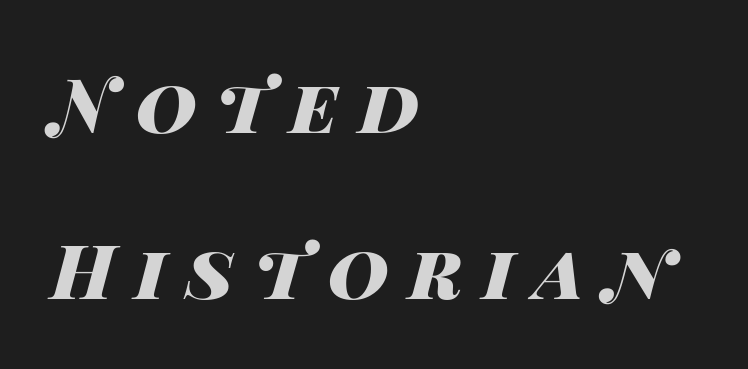
The strip under each line holds only bare page. Varying glyph widths throughout — classic text-font behaviour. Plenty of ink on the page — the face is bold. Typeset ragged right — the left edge is the straight one. Does the leading feel generous? Absolutely, it's lavish. You can tell it's italic because the verticals aren't actually vertical.
